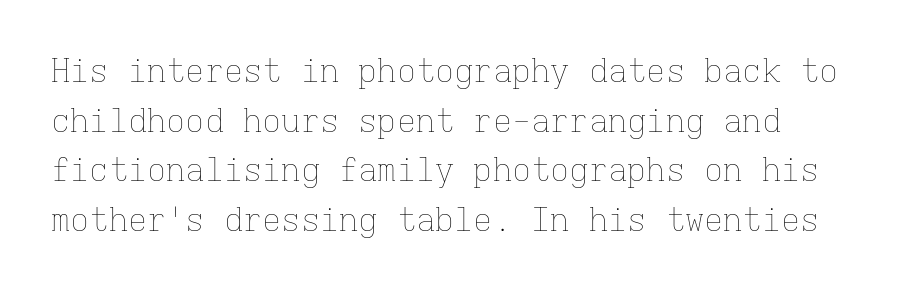
The image shows 32 px thin type, upright, monospaced; set left-aligned, normal line spacing (1.55x), normal letter spacing, not underlined; low stroke contrast and a medium x-height.
